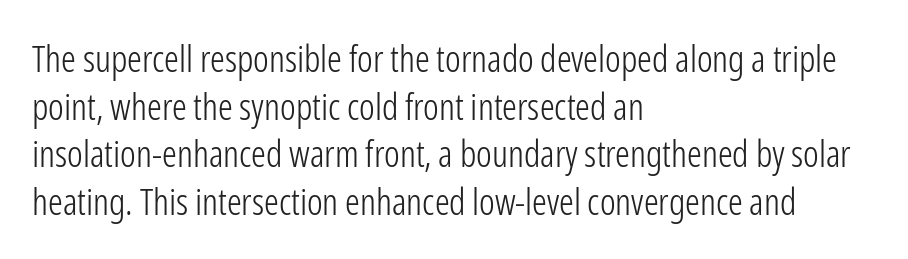
Q: Is the text bold? A: No.
Q: Is the text italic (slanted)? A: No, it is upright.
Q: Is the typeface a serif or a sans-serif typeface? A: Sans-serif.
Q: Is the text underlined? A: No.
Q: How is the paragraph aligned? A: Left-aligned.
Q: Is the spacing between letters normal or unusually wide? A: Normal.
Q: Is the spacing between lines tight, normal or loose? A: Normal.
Q: Width (condensed, normal, or wide)? A: Condensed.
Q: Stroke contrast? A: Low.
Q: x-height? A: Medium.
Q: Monospaced? A: No.
